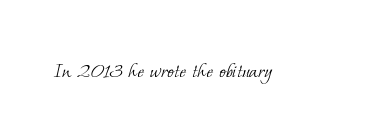
Q: Is the text bold? A: No.
Q: Is the text underlined? A: No.
Q: Is the spacing between letters normal or unusually wide? A: Normal.
